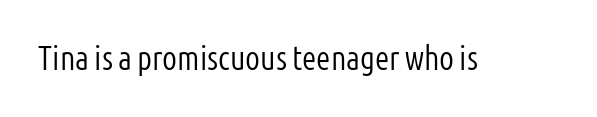
Q: Is the text bold? A: No.
Q: Is the text italic (slanted)? A: No, it is upright.
Q: Is the typeface a serif or a sans-serif typeface? A: Sans-serif.
Q: Is the text underlined? A: No.
Q: Is the spacing between letters normal or unusually wide? A: Normal.
Q: Width (condensed, normal, or wide)? A: Condensed.
Q: Stroke contrast? A: Low.
Q: x-height? A: Medium.
Q: Monospaced? A: No.
